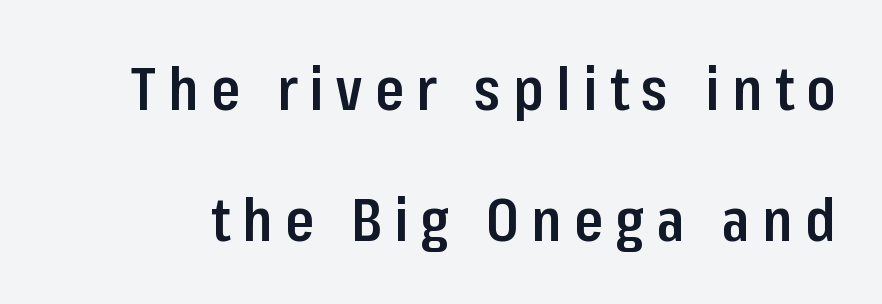
{"serif": "no", "italic": "no", "bold": "semi", "weight": "semibold", "width": "condensed", "stroke_contrast": "low", "x_height": "medium", "monospaced": "no", "underline": "no", "line_spacing": "loose", "line_spacing_ratio": 2.22, "letter_spacing": "wide", "letter_spacing_em": 0.21, "glyph_px": 59}
